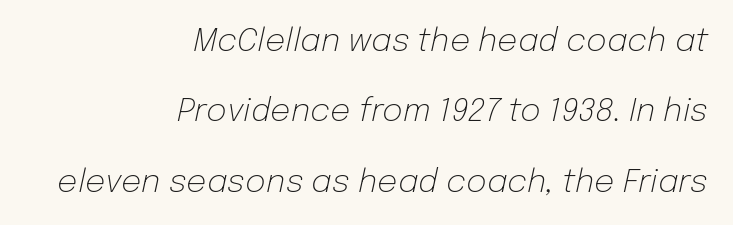
Notice the wide empty band between every row — that's loose leading. Emphasis-style slanted type is in use. Tracking value appears to be zero — textbook default spacing. Is the stroke heavy? The answer is a plain regular-or-lighter. No word sits above an underline. Here the designer chose a conventional face with non-uniform glyph widths.
